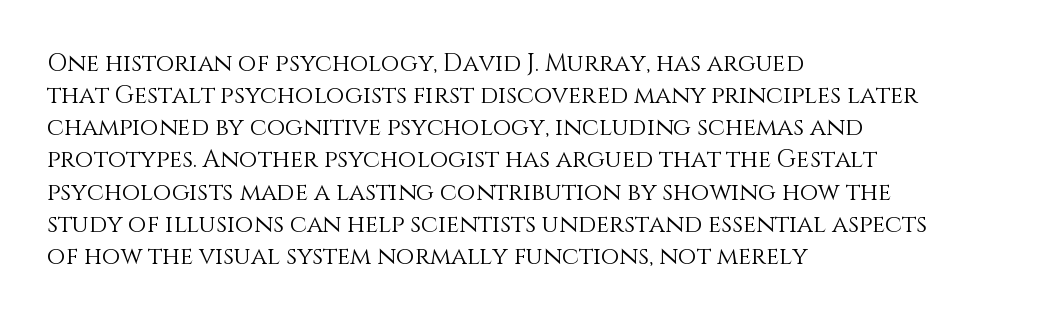
The image shows 24 px text type, upright; set left-aligned, normal line spacing (1.34x), normal letter spacing, not underlined.
